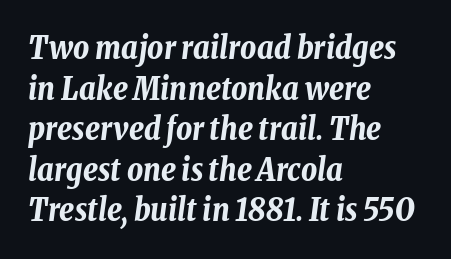
Q: Is the text bold? A: Yes.
Q: Is the text italic (slanted)? A: Yes, it leans right by about 8 degrees.
Q: Is the text underlined? A: No.
Q: How is the paragraph aligned? A: Left-aligned.
Q: Is the spacing between letters normal or unusually wide? A: Normal.
Q: Is the spacing between lines tight, normal or loose? A: Normal.
Q: Width (condensed, normal, or wide)? A: Condensed.
Q: Stroke contrast? A: Low.
Q: x-height? A: Medium.
Q: Monospaced? A: No.
